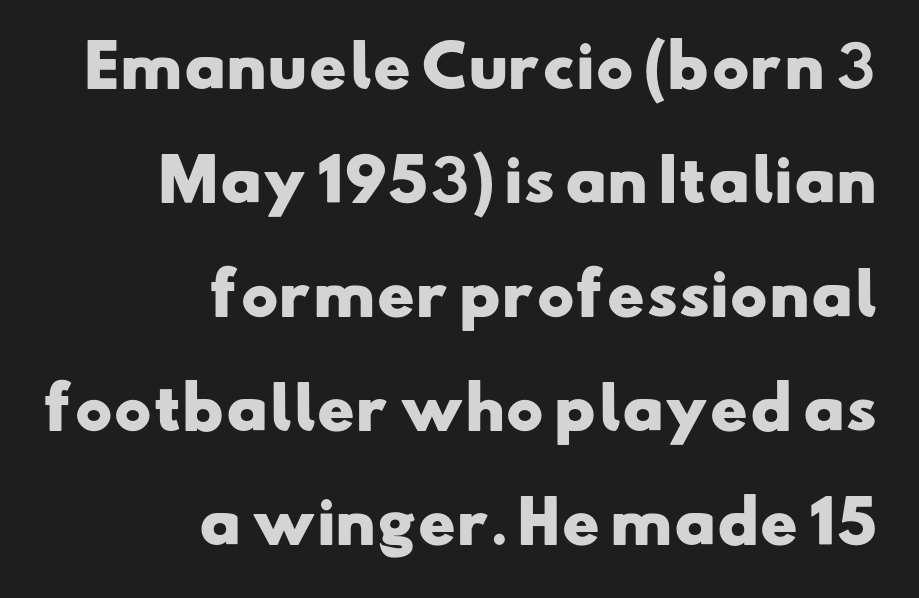
You could fit nearly another row in the gap between these rows. A full-strength bold gives these letters their thick strokes. The zone under the glyphs is completely vacant. Compared with a flush-left layout, this one pins lines to the opposite, right side.
